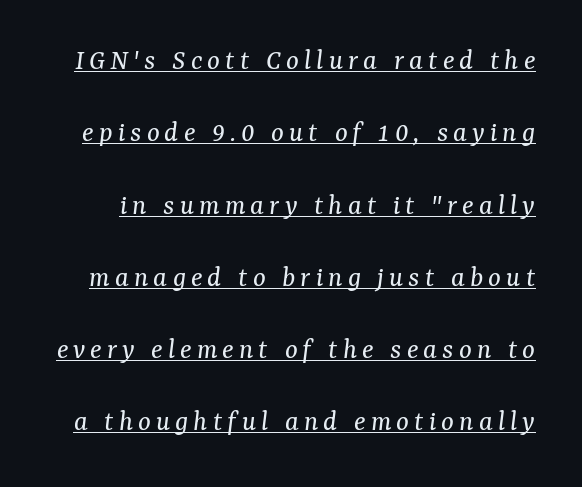
{"serif": "yes", "italic": "yes", "lean": "right", "slant_degrees": 7, "bold": "no", "weight": "regular", "width": "normal", "stroke_contrast": "medium", "x_height": "medium", "monospaced": "no", "underline": "yes", "line_spacing": "loose", "line_spacing_ratio": 2.41, "glyph_px": 30}
